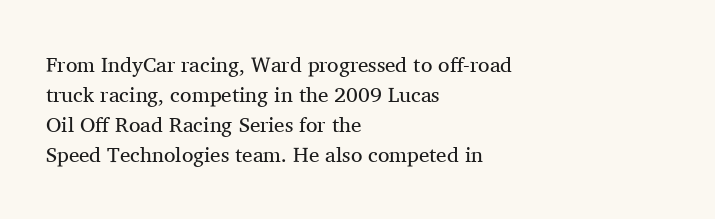
The image shows 21 px text type, upright; set left-aligned, normal line spacing (1.43x), normal letter spacing, not underlined.
